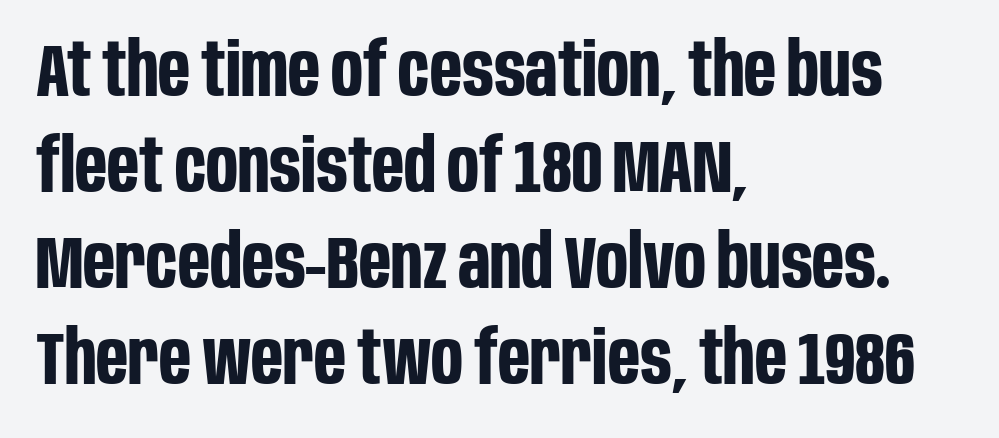
Each row of text sits above clean, open space. In terms of leading, this rendering sits right in the middle. Where is the straight margin? On the left. Does the weight exceed regular? Yes, all the way to bold. The rendering uses natural spacing where letterforms have individual widths. The face used here is rendered with its standard letterfit.
